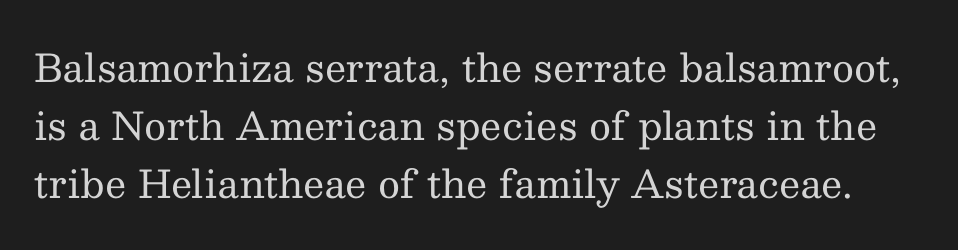
Q: Is the text bold? A: No.
Q: Is the text italic (slanted)? A: No, it is upright.
Q: Is the typeface a serif or a sans-serif typeface? A: Serif.
Q: Is the text underlined? A: No.
Q: Is the spacing between letters normal or unusually wide? A: Normal.
Q: Is the spacing between lines tight, normal or loose? A: Normal.
Q: Width (condensed, normal, or wide)? A: Normal.
Q: Stroke contrast? A: Medium.
Q: x-height? A: Medium.
Q: Monospaced? A: No.
